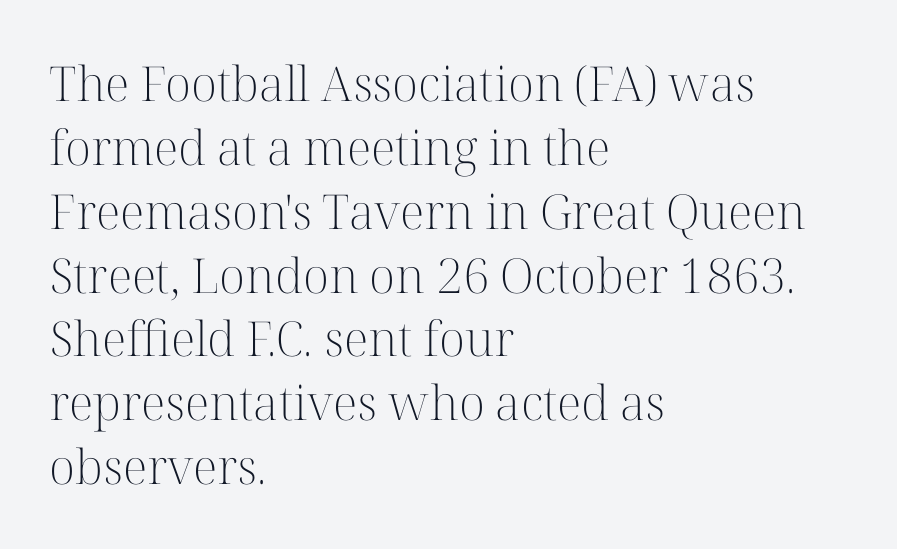
{"serif": "yes", "italic": "no", "bold": "no", "weight": "light", "width": "normal", "stroke_contrast": "high", "x_height": "medium", "monospaced": "no", "underline": "no", "align": "left", "line_spacing": "normal", "line_spacing_ratio": 1.33, "letter_spacing": "normal", "letter_spacing_em": 0.0, "glyph_px": 48}
